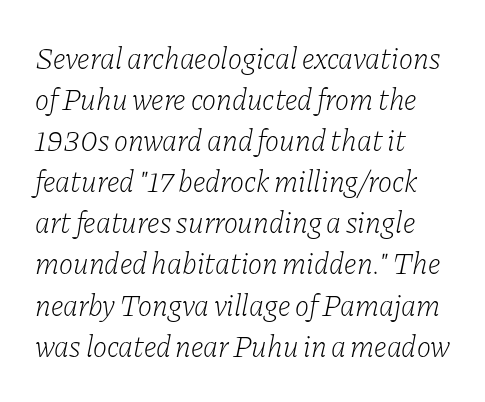
The image shows 30 px light serif type, italic (leaning right); set left-aligned, normal line spacing (1.37x), normal letter spacing, not underlined; low stroke contrast and a medium x-height.
